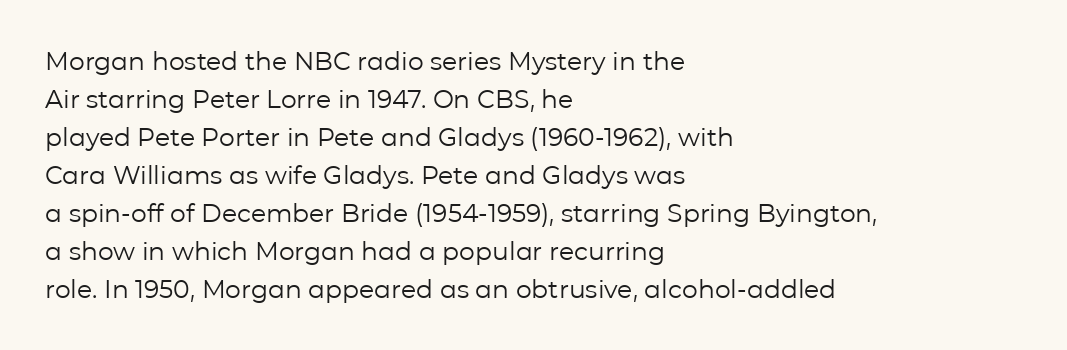
The font's upright variant was chosen for this text. The specimen omits any rule beneath the text block's lines. All the whitespace from short lines collects on the right. Tracking here is standard; glyphs follow each other at the usual distance.
